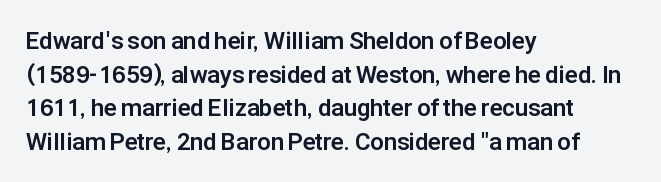
Q: Is the text bold? A: Yes.
Q: Is the text italic (slanted)? A: No, it is upright.
Q: Is the text underlined? A: No.
Q: How is the paragraph aligned? A: Left-aligned.
Q: Is the spacing between letters normal or unusually wide? A: Normal.
Q: Is the spacing between lines tight, normal or loose? A: Normal.
